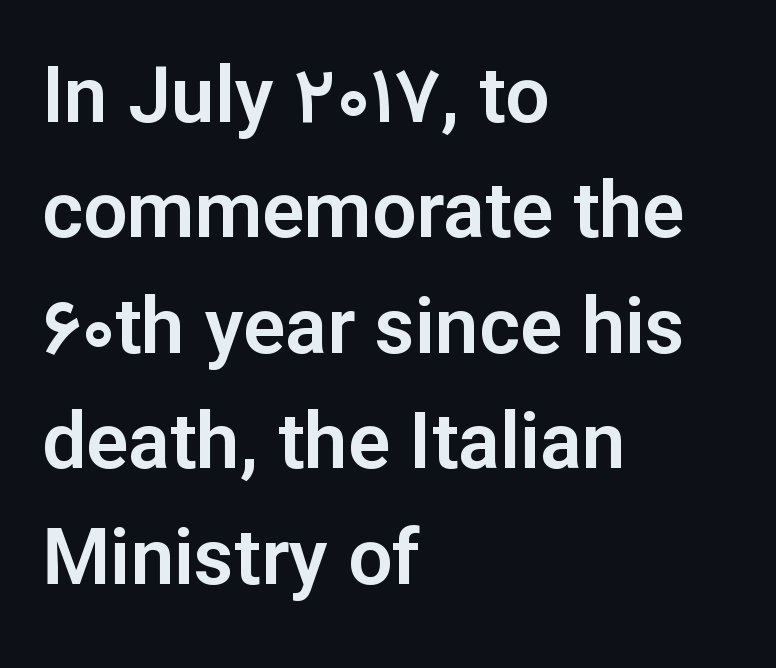
{"serif": "no", "italic": "no", "width": "normal", "stroke_contrast": "low", "x_height": "medium", "monospaced": "no", "underline": "no", "align": "left", "line_spacing": "normal", "line_spacing_ratio": 1.48, "letter_spacing": "normal", "letter_spacing_em": 0.0, "glyph_px": 78}
